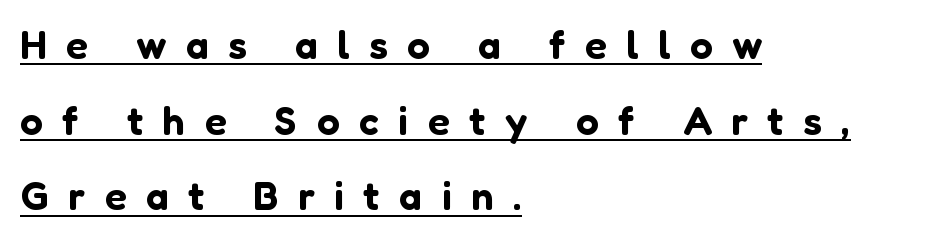
{"serif": "no", "italic": "no", "width": "normal", "stroke_contrast": "low", "x_height": "medium", "monospaced": "no", "underline": "yes", "align": "left", "line_spacing_ratio": 1.89, "letter_spacing": "wide", "letter_spacing_em": 0.49, "glyph_px": 40}
